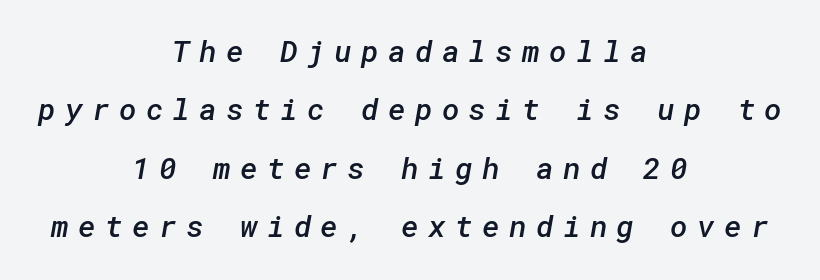
Q: Is the text bold? A: Semi-bold.
Q: Is the typeface a serif or a sans-serif typeface? A: Sans-serif.
Q: Is the text underlined? A: No.
Q: How is the paragraph aligned? A: Centered.
Q: Is the spacing between letters normal or unusually wide? A: Unusually wide.
Q: Is the spacing between lines tight, normal or loose? A: Loose.
Q: Width (condensed, normal, or wide)? A: Normal.
Q: Stroke contrast? A: Low.
Q: x-height? A: Medium.
